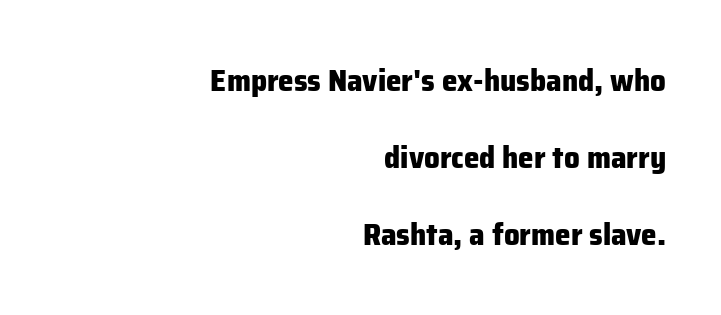
{"serif": "no", "italic": "no", "bold": "yes", "weight": "heavy", "width": "normal", "stroke_contrast": "low", "x_height": "medium", "monospaced": "no", "underline": "no", "align": "right", "line_spacing": "loose", "line_spacing_ratio": 2.49, "letter_spacing": "normal", "letter_spacing_em": 0.0, "glyph_px": 31}
